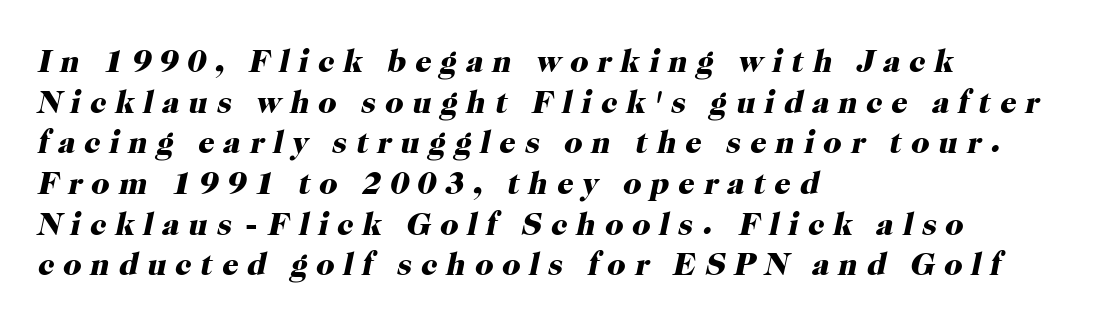
The image shows 32 px heavy serif type, italic (leaning right); set left-aligned, normal line spacing (1.27x), unusually wide letter spacing (+0.28 em), not underlined; high stroke contrast and a medium x-height.
